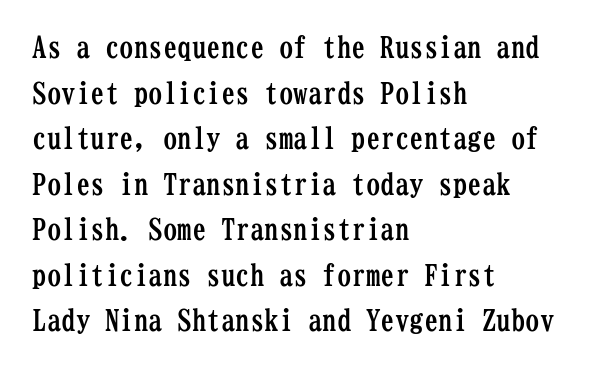
{"serif": "yes", "italic": "no", "bold": "yes", "weight": "semibold", "width": "condensed", "stroke_contrast": "low", "x_height": "medium", "monospaced": "yes", "underline": "no", "align": "left", "line_spacing": "normal", "line_spacing_ratio": 1.57, "letter_spacing": "normal", "letter_spacing_em": 0.0, "glyph_px": 29}
